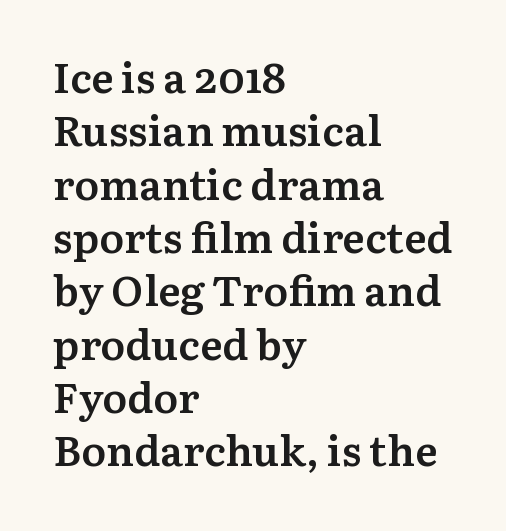
The image shows 42 px semibold serif type, upright; set left-aligned, normal line spacing (1.27x), normal letter spacing, not underlined; medium stroke contrast and a medium x-height.
